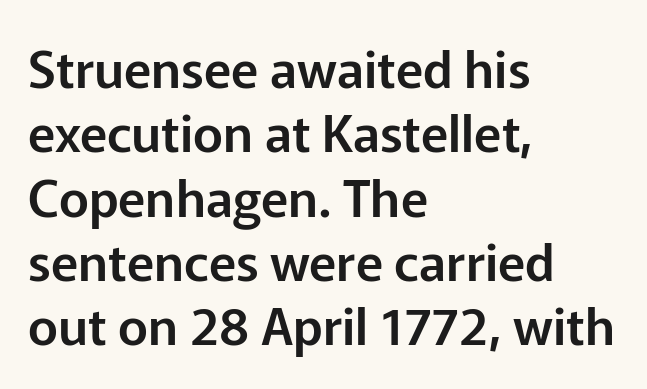
The image shows 51 px sans-serif type, upright; set left-aligned, normal line spacing (1.26x), normal letter spacing, not underlined; low stroke contrast and a medium x-height.
